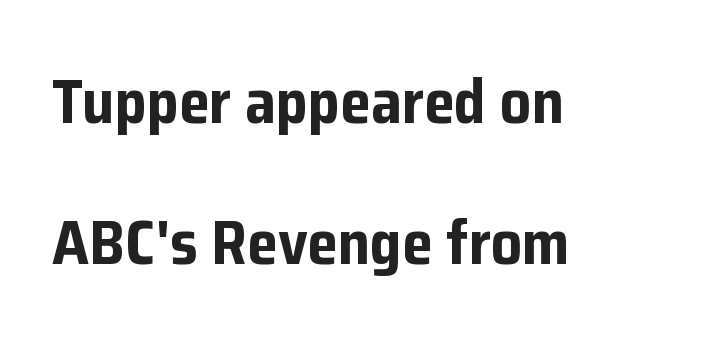
{"serif": "no", "italic": "no", "bold": "yes", "weight": "bold", "width": "normal", "stroke_contrast": "low", "x_height": "medium", "monospaced": "no", "underline": "no", "align": "left", "line_spacing": "loose", "line_spacing_ratio": 2.28, "letter_spacing": "normal", "letter_spacing_em": 0.0, "glyph_px": 62}
